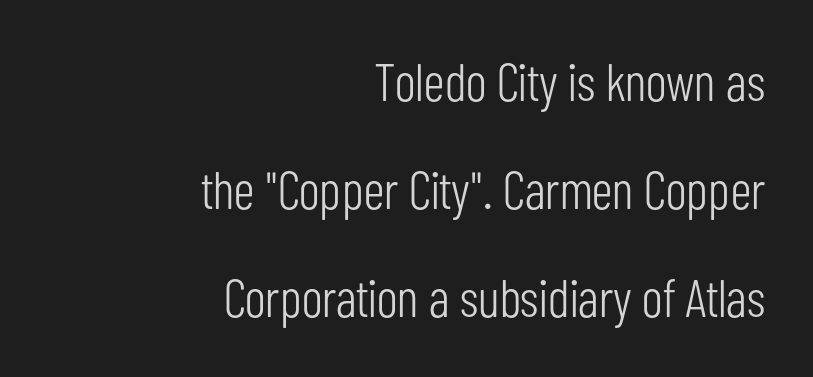
Characters follow at the spacing the type designer built in. Summary of vertical rhythm: relaxed, with wide interline spacing. Horizontally, the lines are justified to the trailing edge only. The zone under the glyphs is completely vacant. Type style note: lacks serifs. Varying glyph widths throughout — classic text-font behaviour.
